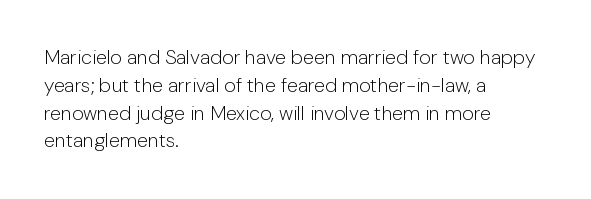
Q: Is the text bold? A: No.
Q: Is the text italic (slanted)? A: No, it is upright.
Q: Is the text underlined? A: No.
Q: How is the paragraph aligned? A: Left-aligned.
Q: Is the spacing between letters normal or unusually wide? A: Normal.
Q: Is the spacing between lines tight, normal or loose? A: Normal.
